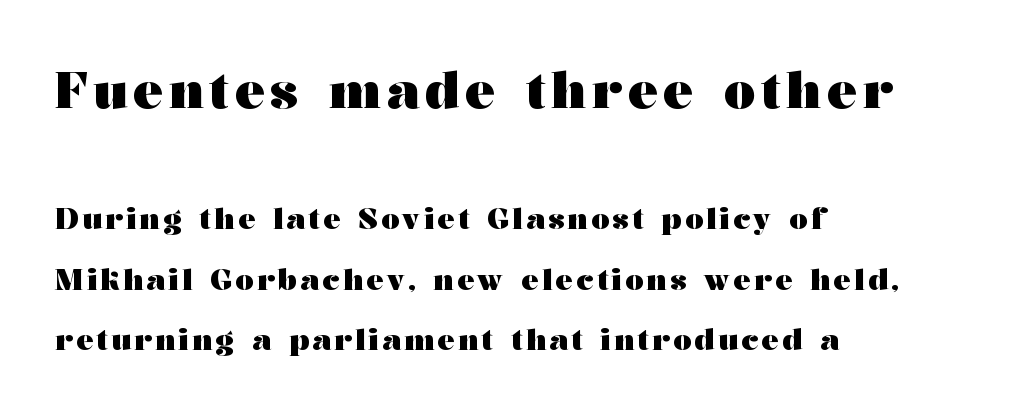
The face used here is proportionally spaced, like ordinary book or web type. Descenders hang freely into open space. If you drew a ruler down the left edge, every line would touch it. This is heavy type, rendered in bold.
